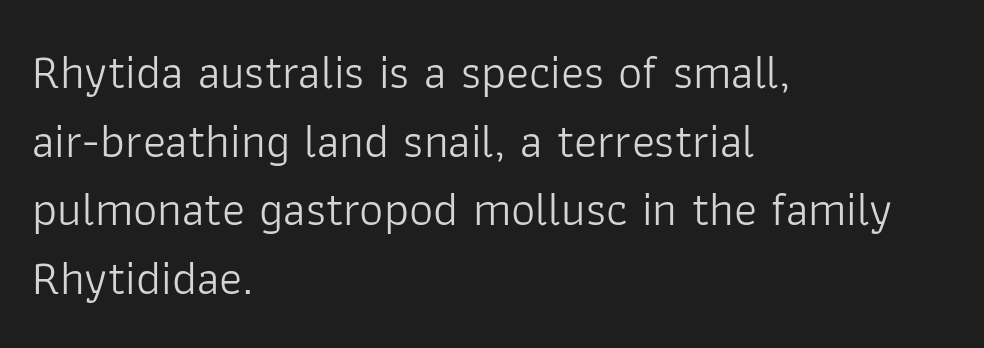
Q: Is the text bold? A: No.
Q: Is the text italic (slanted)? A: No, it is upright.
Q: Is the typeface a serif or a sans-serif typeface? A: Sans-serif.
Q: Is the text underlined? A: No.
Q: How is the paragraph aligned? A: Left-aligned.
Q: Is the spacing between letters normal or unusually wide? A: Normal.
Q: Is the spacing between lines tight, normal or loose? A: Normal.
Q: Width (condensed, normal, or wide)? A: Normal.
Q: Stroke contrast? A: Low.
Q: x-height? A: Medium.
Q: Monospaced? A: No.
